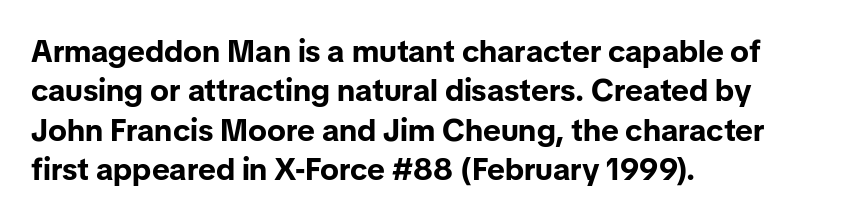
Q: Is the text bold? A: Yes.
Q: Is the text italic (slanted)? A: No, it is upright.
Q: Is the typeface a serif or a sans-serif typeface? A: Sans-serif.
Q: Is the text underlined? A: No.
Q: How is the paragraph aligned? A: Left-aligned.
Q: Is the spacing between letters normal or unusually wide? A: Normal.
Q: Is the spacing between lines tight, normal or loose? A: Normal.
Q: Width (condensed, normal, or wide)? A: Normal.
Q: Stroke contrast? A: Low.
Q: x-height? A: Medium.
Q: Monospaced? A: No.
